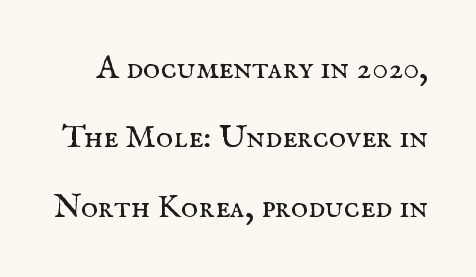
{"serif": "yes", "italic": "no", "bold": "no", "weight": "regular", "width": "normal", "stroke_contrast": "medium", "x_height": "small", "monospaced": "no", "underline": "no", "line_spacing": "loose", "line_spacing_ratio": 2.1, "letter_spacing": "normal", "letter_spacing_em": 0.0, "glyph_px": 33}
